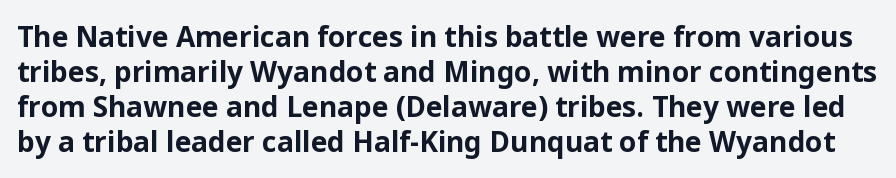
Q: Is the text bold? A: Yes.
Q: Is the text italic (slanted)? A: No, it is upright.
Q: Is the typeface a serif or a sans-serif typeface? A: Sans-serif.
Q: Is the text underlined? A: No.
Q: Is the spacing between letters normal or unusually wide? A: Normal.
Q: Is the spacing between lines tight, normal or loose? A: Normal.
Q: Width (condensed, normal, or wide)? A: Normal.
Q: Stroke contrast? A: Low.
Q: x-height? A: Medium.
Q: Monospaced? A: No.
